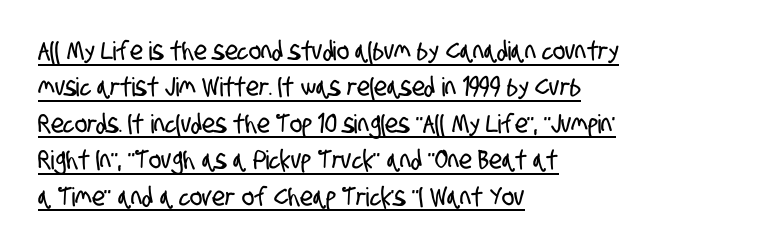
The image shows 26 px text type; set left-aligned, normal line spacing (1.4x), normal letter spacing, underlined.
